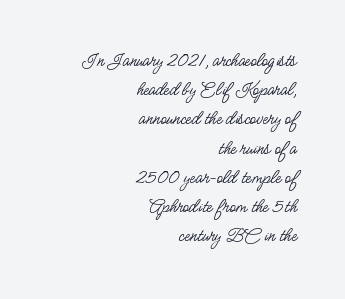
Ink coverage per letter is moderate at most. The letterforms sit shoulder to shoulder at normal distance. Horizontal alignment here is rightward, an uncommon choice for prose. The rendering uses a moderate line-height, typical for paragraphs. Quick note: underline off.
